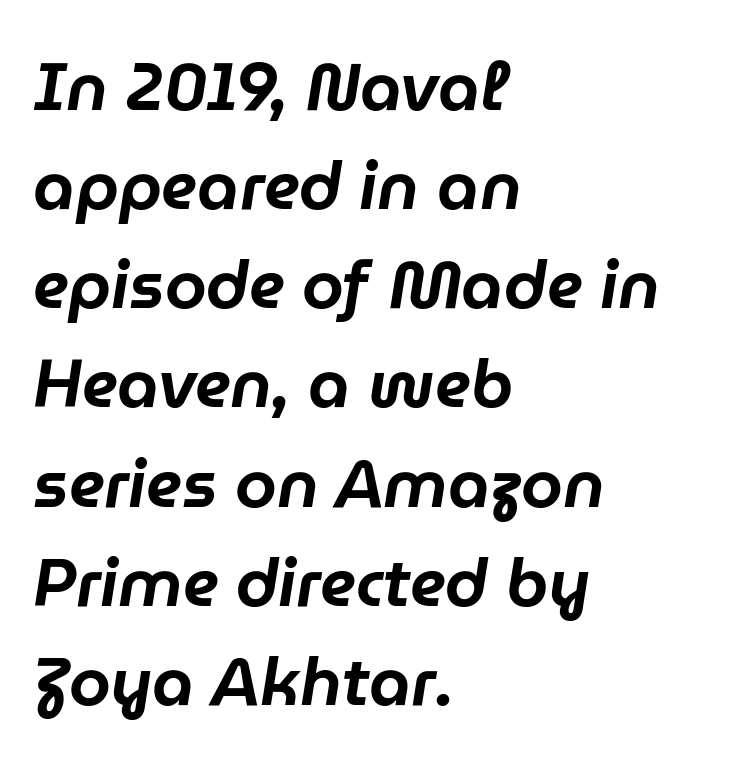
Q: Is the text italic (slanted)? A: Yes, it leans right by about 9 degrees.
Q: Is the text underlined? A: No.
Q: How is the paragraph aligned? A: Left-aligned.
Q: Is the spacing between letters normal or unusually wide? A: Normal.
Q: Is the spacing between lines tight, normal or loose? A: Normal.
Q: Width (condensed, normal, or wide)? A: Normal.
Q: Stroke contrast? A: Low.
Q: x-height? A: Medium.
Q: Monospaced? A: No.
